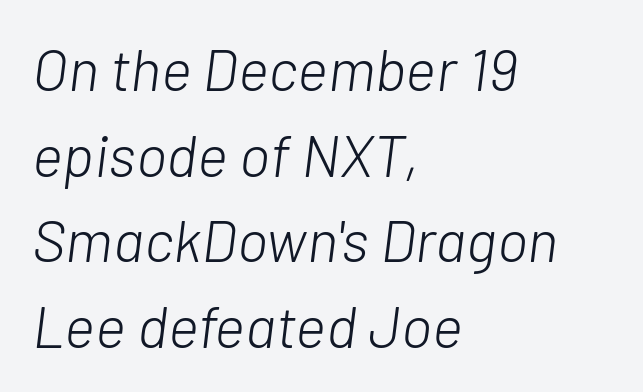
The image shows 59 px light type, italic (leaning right); set left-aligned, normal line spacing (1.45x), normal letter spacing, not underlined; low stroke contrast and a medium x-height.
